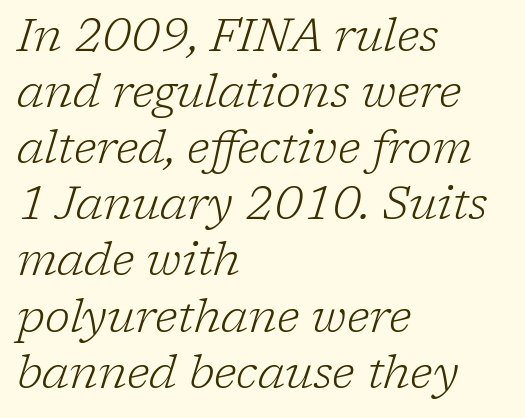
The tracking reads as untouched default to a designer's eye. The rendering uses natural spacing where letterforms have individual widths. The paragraph shown leans on its left margin. Designer's note — italics engaged. The letters look calm and open, with moderate or lighter stems. Typographically, this falls in the serif category.
